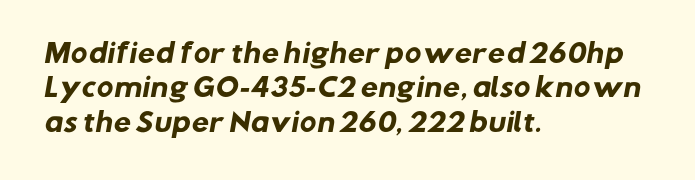
Q: Is the text bold? A: Yes.
Q: Is the text underlined? A: No.
Q: How is the paragraph aligned? A: Left-aligned.
Q: Is the spacing between letters normal or unusually wide? A: Normal.
Q: Is the spacing between lines tight, normal or loose? A: Normal.
